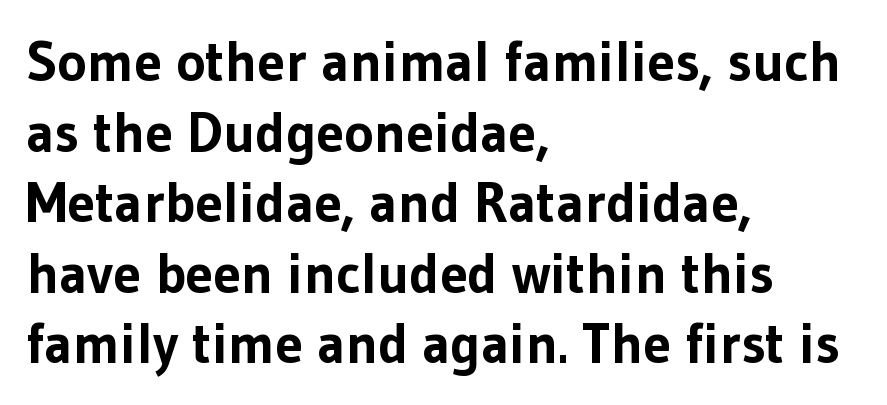
The image shows 56 px bold sans-serif type, upright; set left-aligned, normal line spacing (1.26x), normal letter spacing, not underlined; low stroke contrast and a medium x-height.
